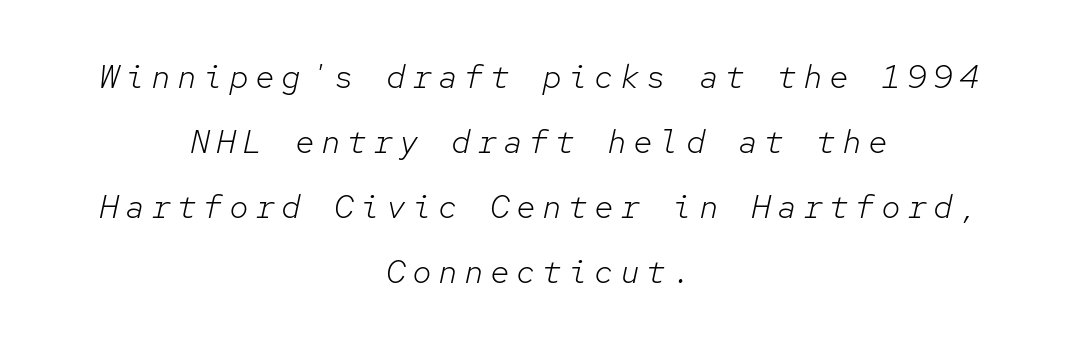
The image shows 33 px light type, italic (leaning right), monospaced; set centered, loose line spacing (1.97x), not underlined; low stroke contrast and a medium x-height.
